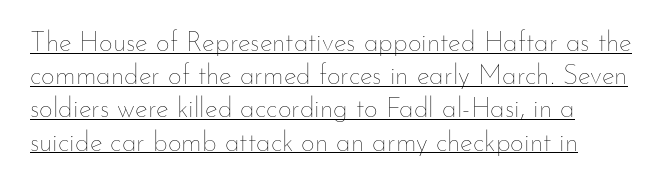
The typeface has the unassuming heft of standard copy or less. Leftover space on each line is placed entirely after the last word. Posture: straight, roman, zero tilt. Tracking here is standard; glyphs follow each other at the usual distance.
